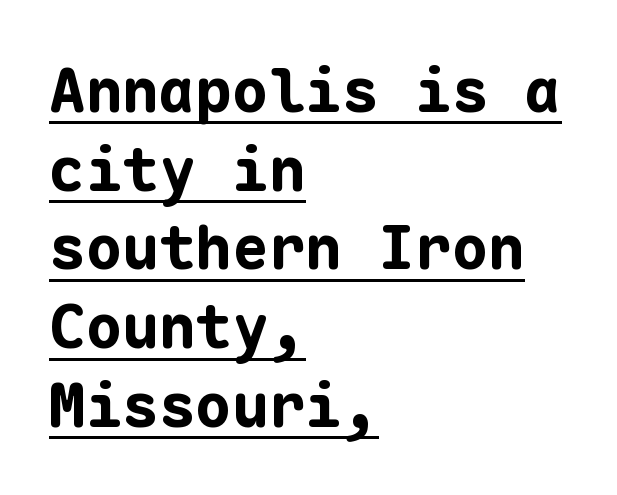
Q: Is the text bold? A: Yes.
Q: Is the text italic (slanted)? A: No, it is upright.
Q: Is the typeface a serif or a sans-serif typeface? A: Sans-serif.
Q: Is the text underlined? A: Yes.
Q: How is the paragraph aligned? A: Left-aligned.
Q: Is the spacing between letters normal or unusually wide? A: Normal.
Q: Is the spacing between lines tight, normal or loose? A: Normal.
Q: Width (condensed, normal, or wide)? A: Normal.
Q: Stroke contrast? A: Low.
Q: x-height? A: Medium.
Q: Monospaced? A: Yes.
